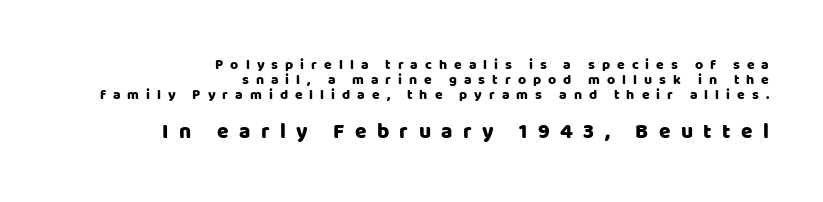
Bigger letters appear in the bottom chunk; the top chunk is reduced. A typesetter would call this leading minimal, almost set solid. The ragged edge is on the left, which tells us the setting is flush right. The string is rendered with underlining switched off.
